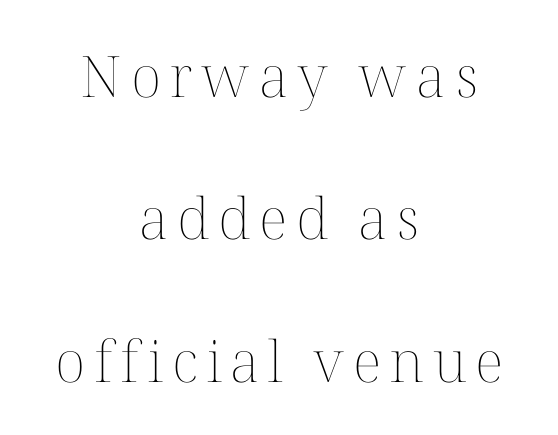
Q: Is the text bold? A: No.
Q: Is the text italic (slanted)? A: No, it is upright.
Q: Is the text underlined? A: No.
Q: How is the paragraph aligned? A: Centered.
Q: Is the spacing between lines tight, normal or loose? A: Loose.
Q: Width (condensed, normal, or wide)? A: Normal.
Q: Stroke contrast? A: Medium.
Q: x-height? A: Medium.
Q: Monospaced? A: No.
